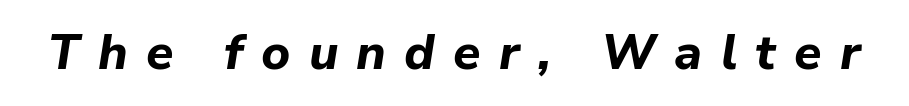
{"italic": "yes", "lean": "right", "slant_degrees": 9, "bold": "yes", "weight": "bold", "width": "normal", "stroke_contrast": "low", "x_height": "medium", "monospaced": "no", "underline": "no", "letter_spacing": "wide", "letter_spacing_em": 0.37, "glyph_px": 49}
